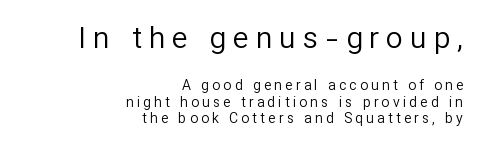
Every character sits straight up, as roman type does. Stroke mass is kept to a normal reading level or below. Bigger letters appear in the top chunk; the bottom chunk is reduced. Compared with typical paragraphs, the rows here are closer together. The typeface chosen for these lines omits serifs. The tracking jumps out immediately: characters are airy and widely separated.
